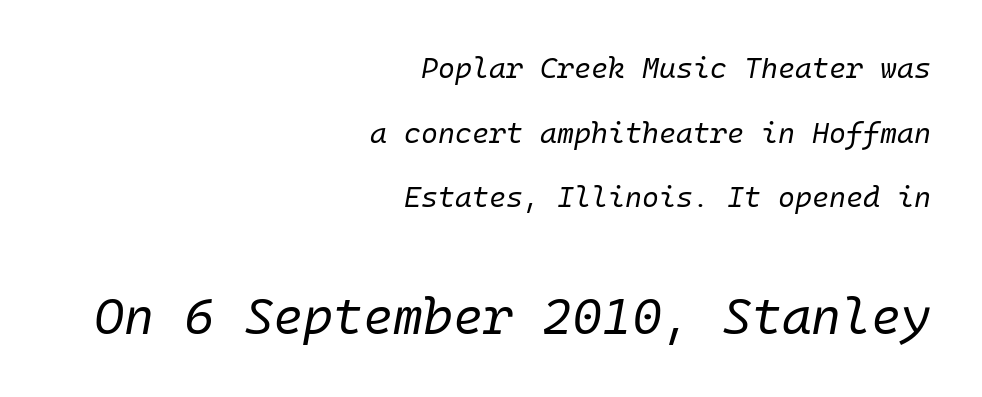
The image shows 51 px regular-weight type, italic (leaning right); set right-aligned, loose line spacing (2.23x), normal letter spacing, not underlined; the second (bottom) block is 1.76x larger; low stroke contrast and a medium x-height.
